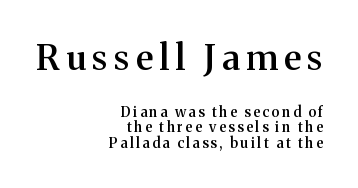
{"serif": "yes", "italic": "no", "bold": "semi", "weight": "semibold", "width": "normal", "stroke_contrast": "medium", "x_height": "medium", "monospaced": "no", "underline": "no", "align": "right", "line_spacing": "tight", "line_spacing_ratio": 1.13, "larger_block": "first", "size_ratio": 2.5, "glyph_px": 35}
